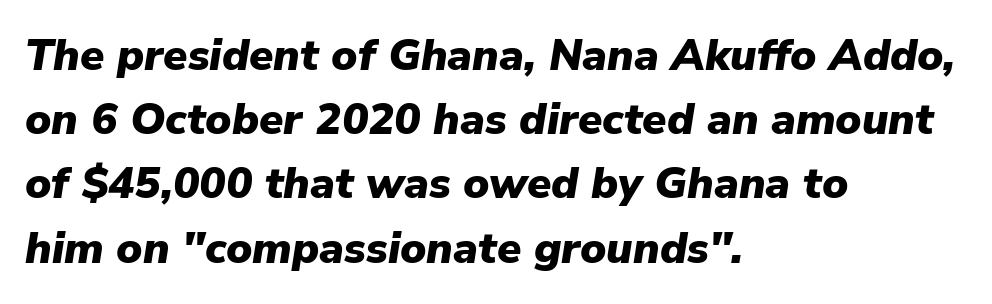
Is the letter spacing exaggerated? No — it looks like the ordinary default. Compared with an ordinary text face, these strokes are far heavier — a full bold. Typeset ragged right — the left edge is the straight one. In terms of leading, this rendering sits right in the middle. Think of a printed novel: that variable character pitch is what you see here. Anything drawn beneath the words? Only blank space.
